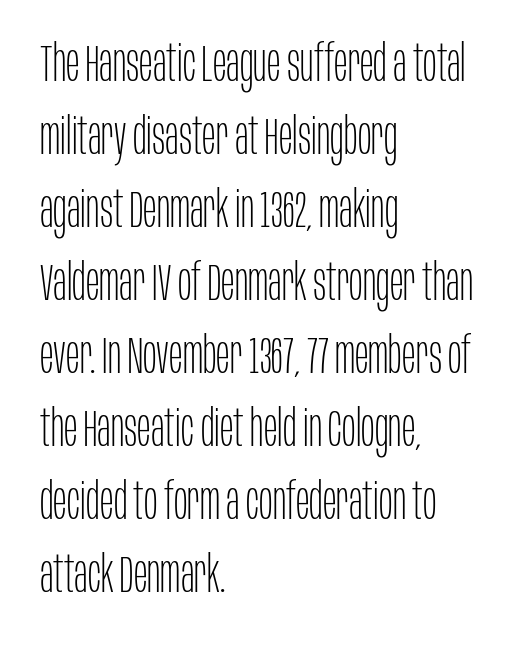
Q: Is the text bold? A: No.
Q: Is the text italic (slanted)? A: No, it is upright.
Q: Is the typeface a serif or a sans-serif typeface? A: Sans-serif.
Q: Is the text underlined? A: No.
Q: How is the paragraph aligned? A: Left-aligned.
Q: Is the spacing between letters normal or unusually wide? A: Normal.
Q: Is the spacing between lines tight, normal or loose? A: Normal.
Q: Width (condensed, normal, or wide)? A: Condensed.
Q: Stroke contrast? A: Low.
Q: x-height? A: Large.
Q: Monospaced? A: No.
